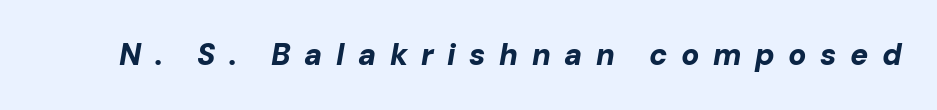
Q: Is the text bold? A: Yes.
Q: Is the text italic (slanted)? A: Yes, it leans right by about 10 degrees.
Q: Is the text underlined? A: No.
Q: Is the spacing between letters normal or unusually wide? A: Unusually wide.
Q: Width (condensed, normal, or wide)? A: Normal.
Q: Stroke contrast? A: Low.
Q: x-height? A: Medium.
Q: Monospaced? A: No.
